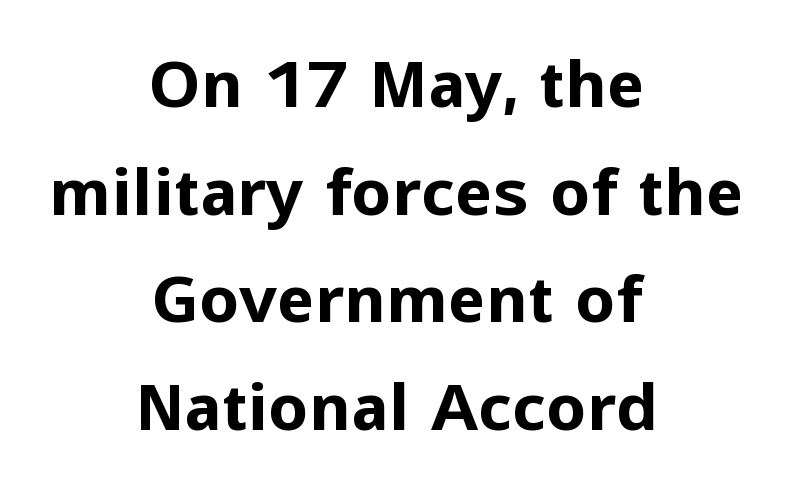
The passage shown is not underscored anywhere. Compared with typical paragraphs, the rows here are spaced about the same. The passage shown is typeset with a sans-serif family. The lettering holds an erect, upright posture throughout. Nothing unusual about the tracking: characters are spaced as the font intends.
